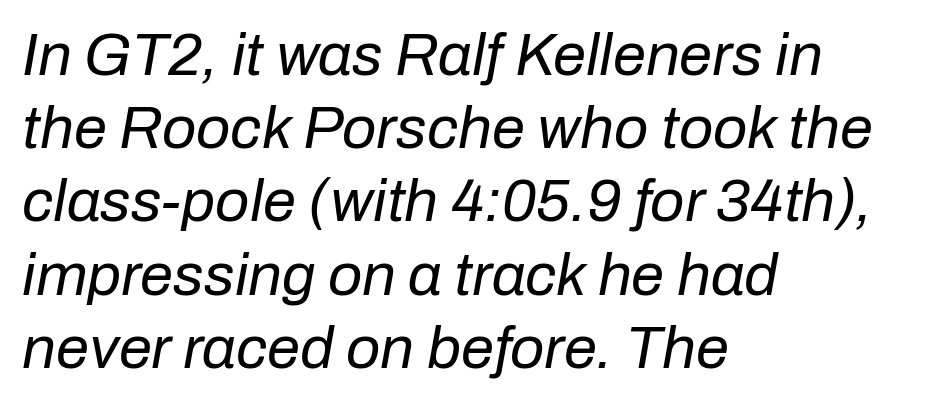
The image shows 60 px regular-weight type, italic (leaning right); set left-aligned, line spacing 1.22x, normal letter spacing, not underlined; low stroke contrast and a medium x-height.
